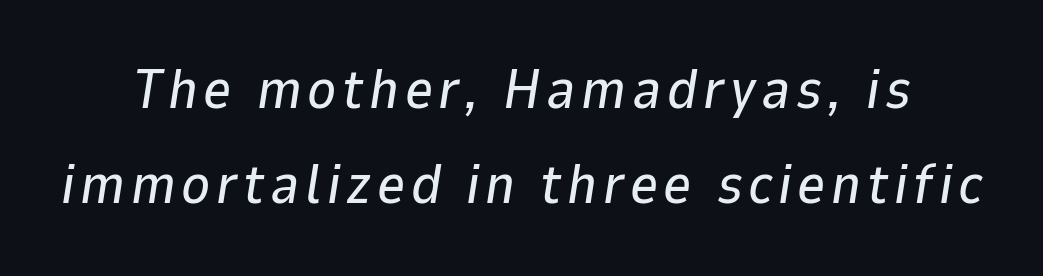
Decoration check: the copy has no underline. Think of a printed novel: that variable character pitch is what you see here. Tall strokes in this sample are angled rather than plumb.
